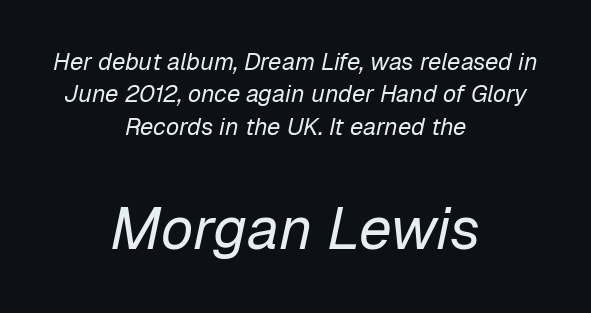
Character widths vary here, with narrow letters taking less room than wide ones. The more generous point size was reserved for the lower chunk. Style check: oblique. The space beneath each line is pristine and unruled. The horizontal fit of the characters is conventional and even. Vertical spacing — default.
